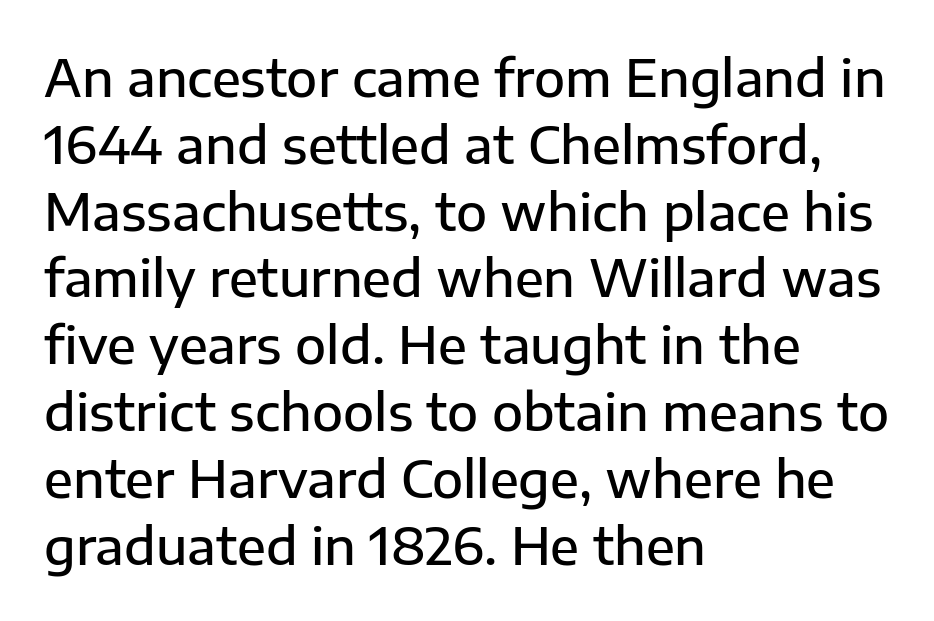
Q: Is the text bold? A: Semi-bold.
Q: Is the text italic (slanted)? A: No, it is upright.
Q: Is the typeface a serif or a sans-serif typeface? A: Sans-serif.
Q: Is the text underlined? A: No.
Q: How is the paragraph aligned? A: Left-aligned.
Q: Is the spacing between letters normal or unusually wide? A: Normal.
Q: Is the spacing between lines tight, normal or loose? A: Normal.
Q: Width (condensed, normal, or wide)? A: Normal.
Q: Stroke contrast? A: Low.
Q: x-height? A: Medium.
Q: Monospaced? A: No.
